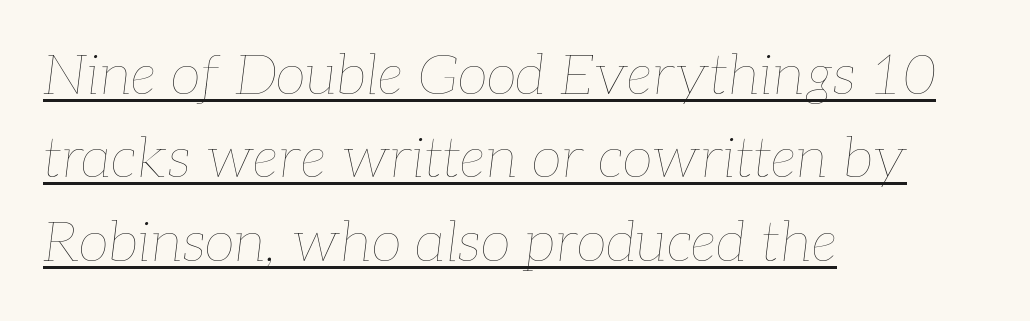
The image shows 56 px thin type, italic (leaning right); set left-aligned, normal line spacing (1.49x), normal letter spacing, underlined; low stroke contrast and a medium x-height.
